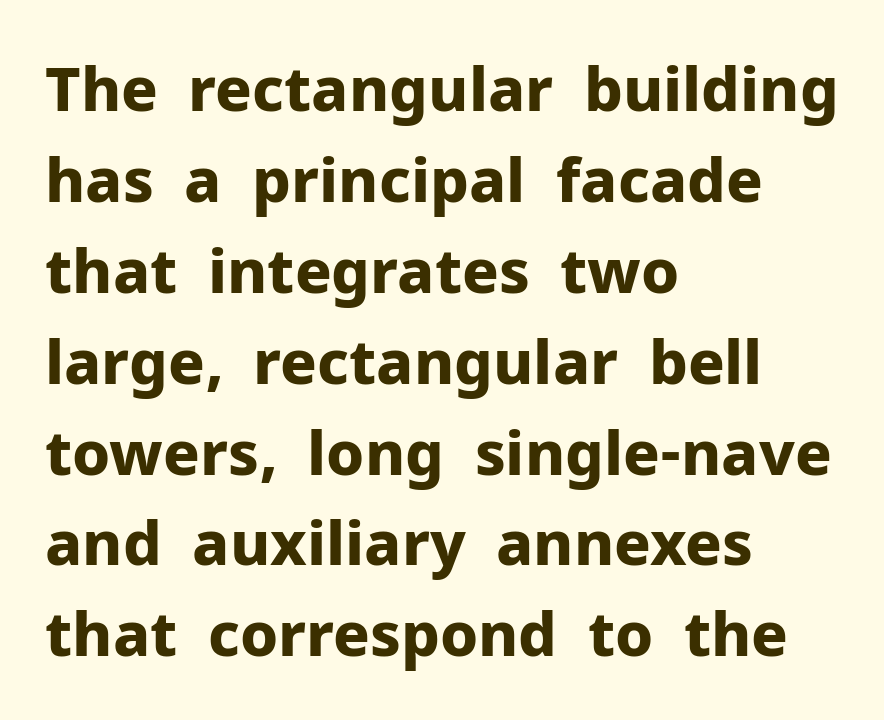
Q: Is the text bold? A: Yes.
Q: Is the text italic (slanted)? A: No, it is upright.
Q: Is the typeface a serif or a sans-serif typeface? A: Sans-serif.
Q: Is the text underlined? A: No.
Q: How is the paragraph aligned? A: Left-aligned.
Q: Is the spacing between letters normal or unusually wide? A: Normal.
Q: Is the spacing between lines tight, normal or loose? A: Normal.
Q: Width (condensed, normal, or wide)? A: Normal.
Q: Stroke contrast? A: Low.
Q: x-height? A: Medium.
Q: Monospaced? A: No.
